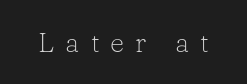
Q: Is the text bold? A: No.
Q: Is the text italic (slanted)? A: No, it is upright.
Q: Is the typeface a serif or a sans-serif typeface? A: Serif.
Q: Is the text underlined? A: No.
Q: Is the spacing between letters normal or unusually wide? A: Unusually wide.
Q: Width (condensed, normal, or wide)? A: Normal.
Q: Stroke contrast? A: Low.
Q: x-height? A: Medium.
Q: Monospaced? A: No.
